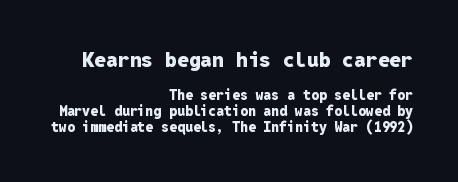
The image shows 21 px bold type, upright; set right-aligned, tight line spacing (1.12x), normal letter spacing, not underlined; the first (top) block is 1.5x larger.
